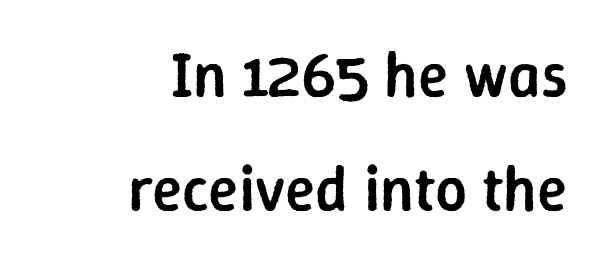
{"serif": "no", "italic": "no", "bold": "semi", "weight": "semibold", "width": "normal", "stroke_contrast": "low", "x_height": "medium", "monospaced": "no", "underline": "no", "align": "right", "line_spacing_ratio": 1.81, "letter_spacing": "normal", "letter_spacing_em": 0.0, "glyph_px": 63}
